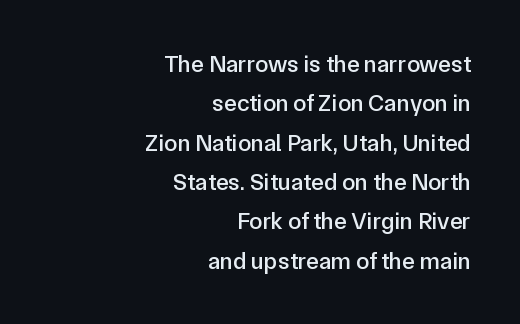
Q: Is the text italic (slanted)? A: No, it is upright.
Q: Is the text underlined? A: No.
Q: How is the paragraph aligned? A: Right-aligned.
Q: Is the spacing between letters normal or unusually wide? A: Normal.
Q: Is the spacing between lines tight, normal or loose? A: Normal.
